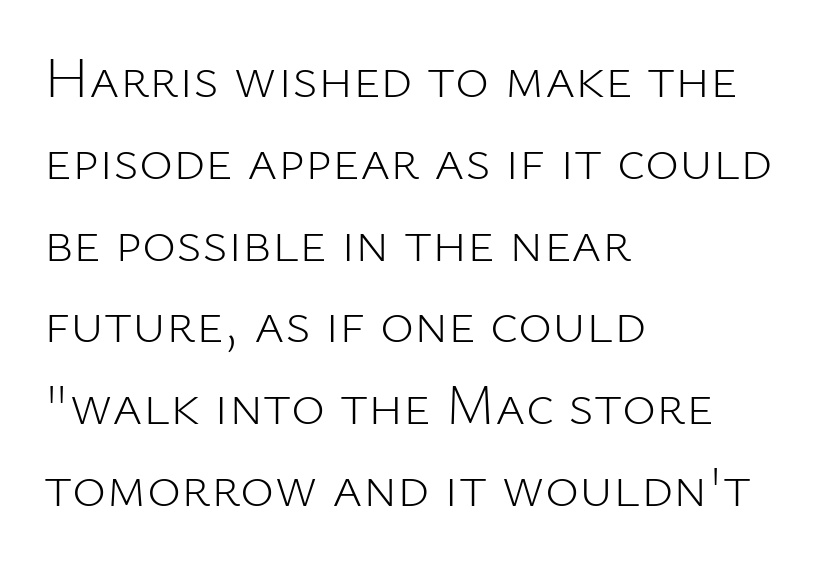
{"serif": "no", "italic": "no", "bold": "no", "weight": "light", "width": "normal", "stroke_contrast": "low", "x_height": "medium", "monospaced": "no", "underline": "no", "align": "left", "line_spacing": "normal", "line_spacing_ratio": 1.41, "letter_spacing": "normal", "letter_spacing_em": 0.0, "glyph_px": 58}
